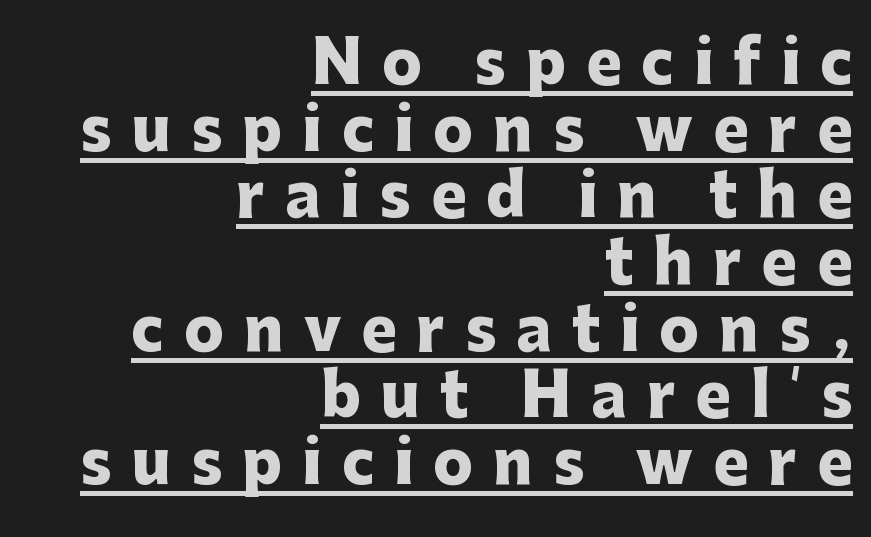
{"serif": "no", "italic": "no", "bold": "yes", "weight": "heavy", "width": "normal", "stroke_contrast": "low", "x_height": "medium", "monospaced": "no", "underline": "yes", "align": "right", "line_spacing": "tight", "line_spacing_ratio": 1.13, "letter_spacing": "wide", "letter_spacing_em": 0.34, "glyph_px": 59}
